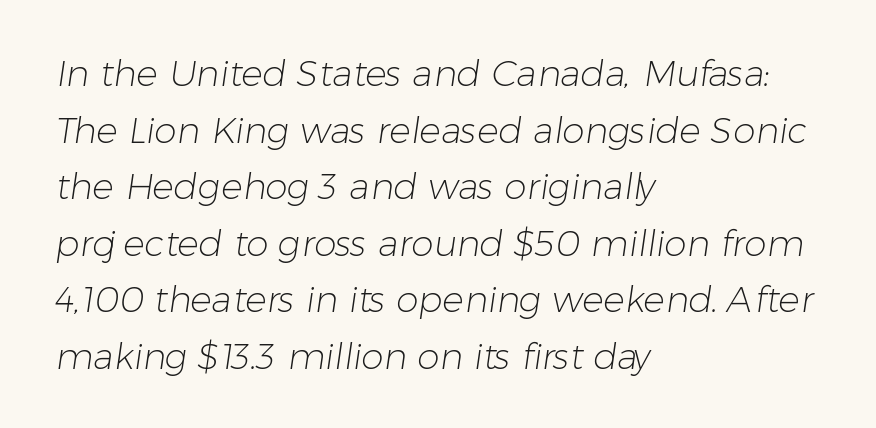
Q: Is the text bold? A: No.
Q: Is the typeface a serif or a sans-serif typeface? A: Sans-serif.
Q: Is the text underlined? A: No.
Q: How is the paragraph aligned? A: Left-aligned.
Q: Is the spacing between letters normal or unusually wide? A: Normal.
Q: Is the spacing between lines tight, normal or loose? A: Normal.
Q: Width (condensed, normal, or wide)? A: Normal.
Q: Stroke contrast? A: Low.
Q: x-height? A: Medium.
Q: Monospaced? A: No.
